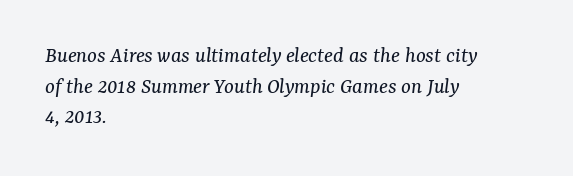
The image shows 23 px text type, italic (leaning right); set left-aligned, normal line spacing (1.33x), normal letter spacing, not underlined.
